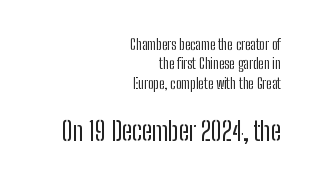
Q: Is the text bold? A: No.
Q: Is the text italic (slanted)? A: No, it is upright.
Q: Is the text underlined? A: No.
Q: How is the paragraph aligned? A: Right-aligned.
Q: Is the spacing between letters normal or unusually wide? A: Normal.
Q: Is the spacing between lines tight, normal or loose? A: Normal.
Q: Which block of text is set in a larger size, the first (top) or the second (bottom)? A: The second (bottom) one.
